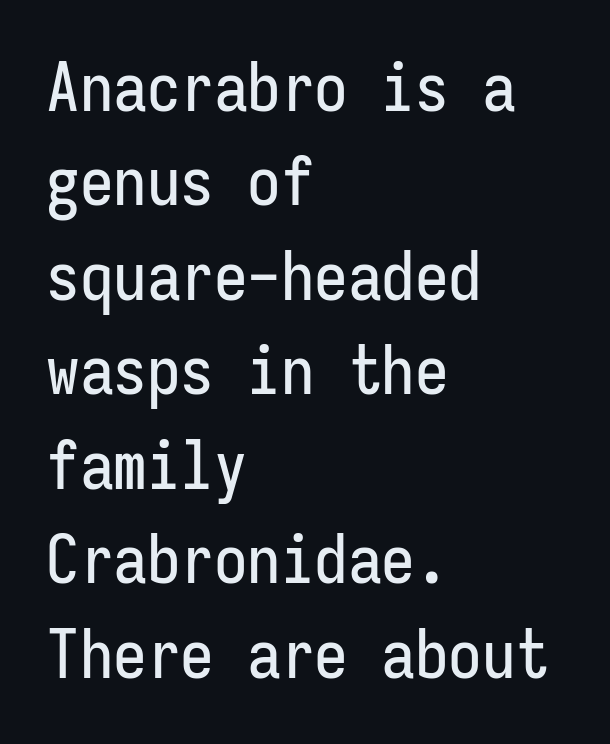
{"serif": "no", "italic": "no", "width": "condensed", "stroke_contrast": "low", "x_height": "medium", "monospaced": "yes", "underline": "no", "align": "left", "line_spacing": "normal", "line_spacing_ratio": 1.41, "letter_spacing": "normal", "letter_spacing_em": 0.0, "glyph_px": 67}
